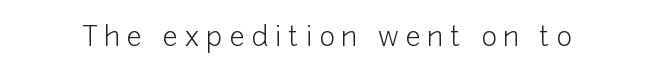
Q: Is the text bold? A: No.
Q: Is the text italic (slanted)? A: No, it is upright.
Q: Is the text underlined? A: No.
Q: Is the spacing between letters normal or unusually wide? A: Unusually wide.
